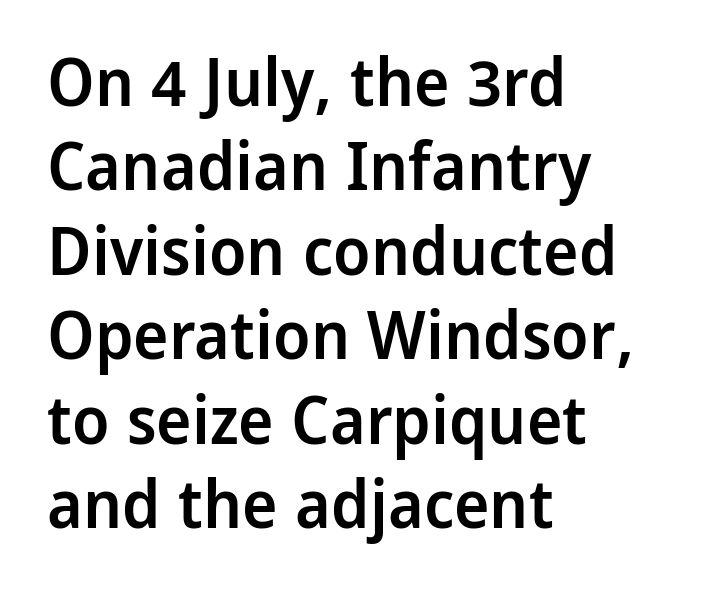
{"serif": "no", "italic": "no", "bold": "semi", "weight": "semibold", "width": "normal", "stroke_contrast": "low", "x_height": "medium", "monospaced": "no", "underline": "no", "align": "left", "line_spacing": "normal", "line_spacing_ratio": 1.26, "letter_spacing": "normal", "letter_spacing_em": 0.0, "glyph_px": 67}
